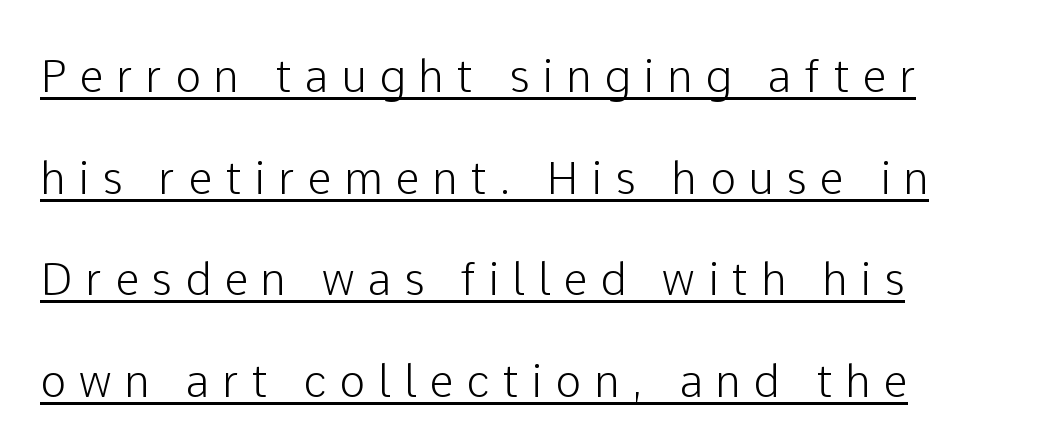
{"serif": "no", "italic": "no", "width": "normal", "stroke_contrast": "low", "x_height": "medium", "monospaced": "no", "underline": "yes", "align": "left", "line_spacing": "loose", "line_spacing_ratio": 2.31, "letter_spacing": "wide", "letter_spacing_em": 0.29, "glyph_px": 44}
